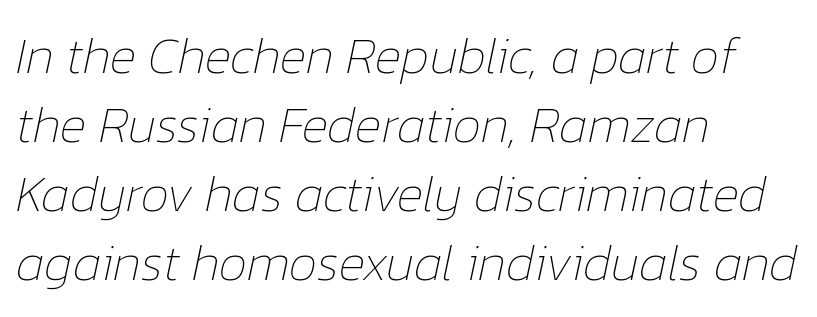
Q: Is the text bold? A: No.
Q: Is the text italic (slanted)? A: Yes, it leans right by about 12 degrees.
Q: Is the text underlined? A: No.
Q: How is the paragraph aligned? A: Left-aligned.
Q: Is the spacing between letters normal or unusually wide? A: Normal.
Q: Is the spacing between lines tight, normal or loose? A: Normal.
Q: Width (condensed, normal, or wide)? A: Normal.
Q: Stroke contrast? A: Low.
Q: x-height? A: Medium.
Q: Monospaced? A: No.
